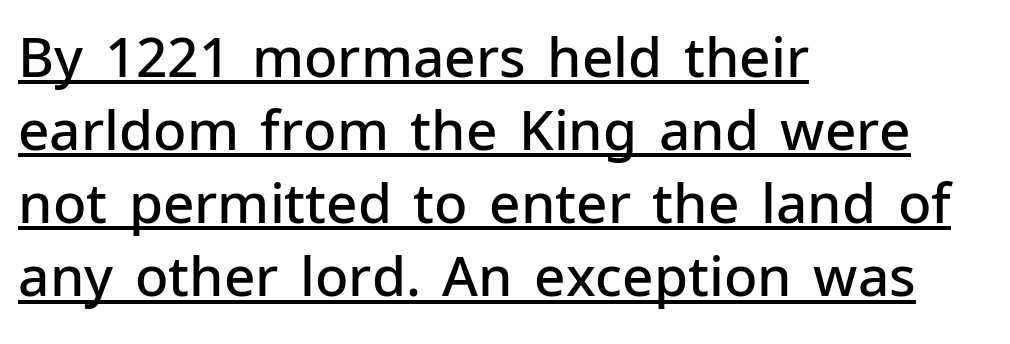
Q: Is the text bold? A: Semi-bold.
Q: Is the text italic (slanted)? A: No, it is upright.
Q: Is the typeface a serif or a sans-serif typeface? A: Sans-serif.
Q: Is the text underlined? A: Yes.
Q: How is the paragraph aligned? A: Left-aligned.
Q: Is the spacing between letters normal or unusually wide? A: Normal.
Q: Is the spacing between lines tight, normal or loose? A: Normal.
Q: Width (condensed, normal, or wide)? A: Normal.
Q: Stroke contrast? A: Low.
Q: x-height? A: Medium.
Q: Monospaced? A: No.
